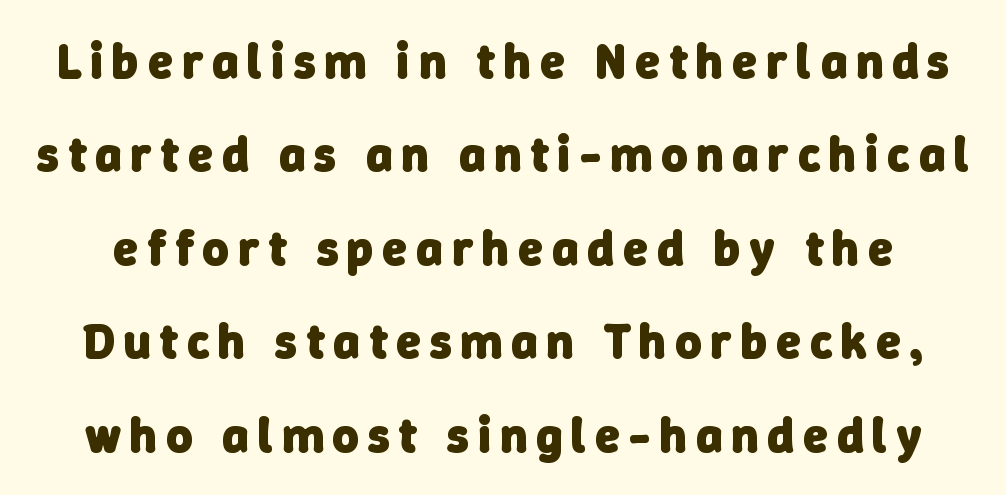
Q: Is the text bold? A: Yes.
Q: Is the typeface a serif or a sans-serif typeface? A: Sans-serif.
Q: Is the text underlined? A: No.
Q: Width (condensed, normal, or wide)? A: Normal.
Q: Stroke contrast? A: Low.
Q: x-height? A: Medium.
Q: Monospaced? A: No.
